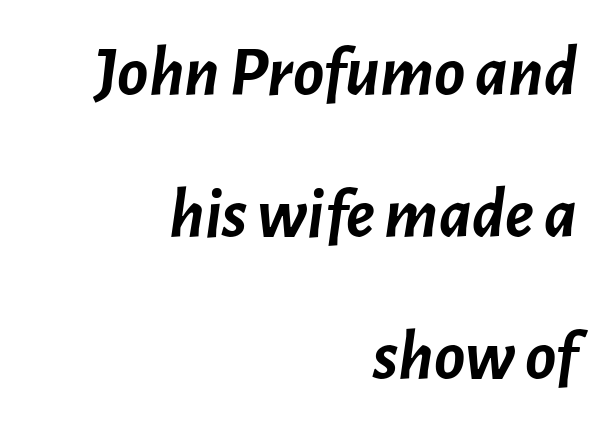
Q: Is the text bold? A: Yes.
Q: Is the text italic (slanted)? A: Yes, it leans right by about 7 degrees.
Q: Is the text underlined? A: No.
Q: How is the paragraph aligned? A: Right-aligned.
Q: Is the spacing between letters normal or unusually wide? A: Normal.
Q: Is the spacing between lines tight, normal or loose? A: Loose.
Q: Width (condensed, normal, or wide)? A: Normal.
Q: Stroke contrast? A: Low.
Q: x-height? A: Medium.
Q: Monospaced? A: No.
